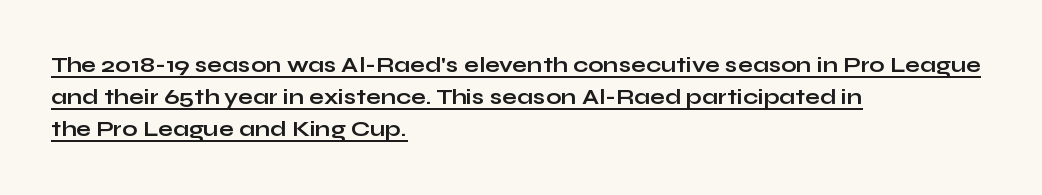
Horizontal bands of white between lines are of average thickness. The lettering stays uniformly vertical, giving the passage a roman look. This sample is left-justified, so line endings fall wherever the words run out. Quick note: underline on. These words are printed bold, with thick strokes throughout. Tracking here is standard; glyphs follow each other at the usual distance.
